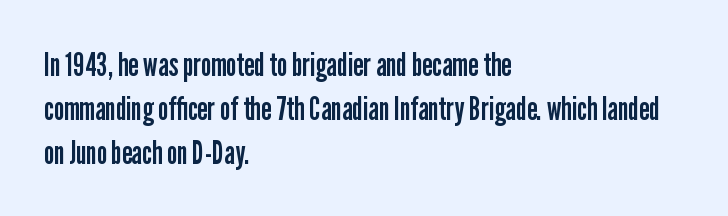
The image shows 33 px regular-weight, condensed sans-serif type, upright; set left-aligned, normal line spacing (1.33x), normal letter spacing, not underlined; low stroke contrast and a medium x-height.
